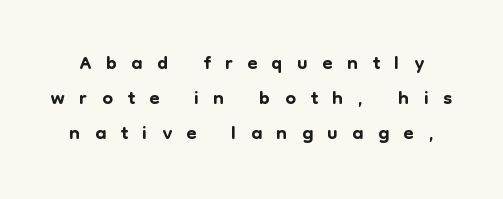
The image shows 30 px sans-serif type, upright; set line spacing 1.16x, unusually wide letter spacing (+0.48 em), not underlined; low stroke contrast and a medium x-height.
